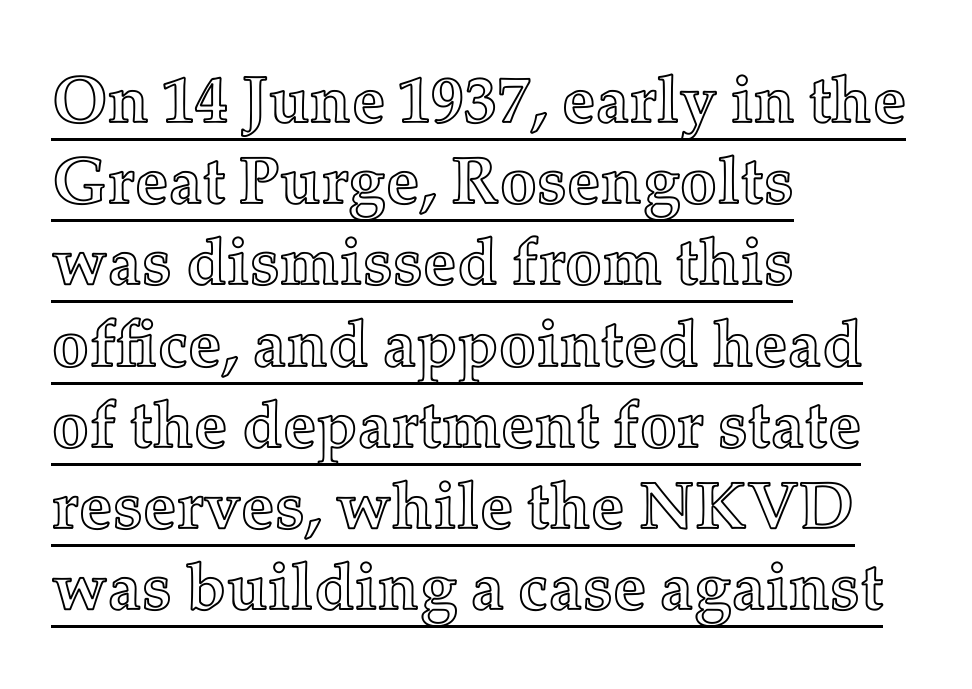
Q: Is the text italic (slanted)? A: No, it is upright.
Q: Is the text underlined? A: Yes.
Q: How is the paragraph aligned? A: Left-aligned.
Q: Is the spacing between letters normal or unusually wide? A: Normal.
Q: Width (condensed, normal, or wide)? A: Normal.
Q: x-height? A: Medium.
Q: Monospaced? A: No.
